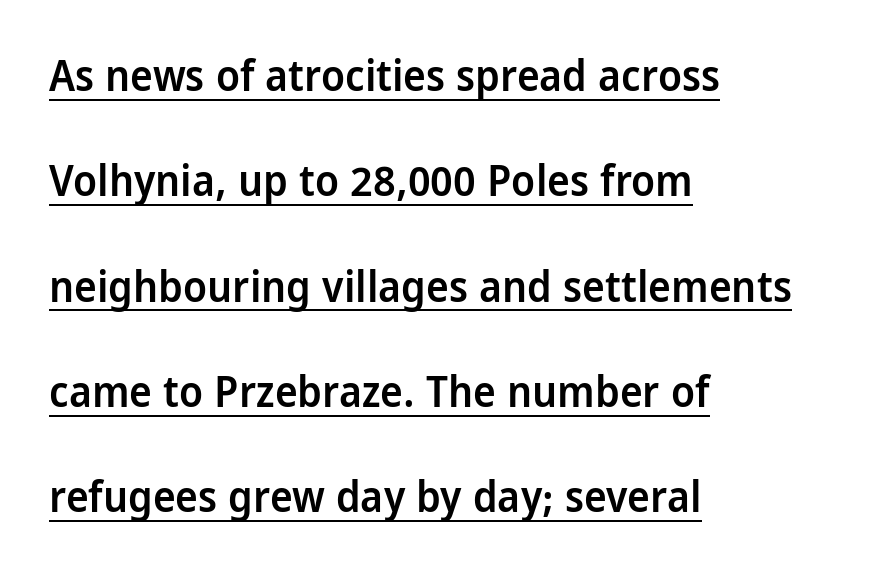
The line-height multiplier appears high, well above default. Unlike italic type, these characters show no tilt at all. Students, note that the glyphs here touch the page at normal intervals. Character widths vary here, with narrow letters taking less room than wide ones. A semibold gives these letters moderate extra thickness, short of bold.
